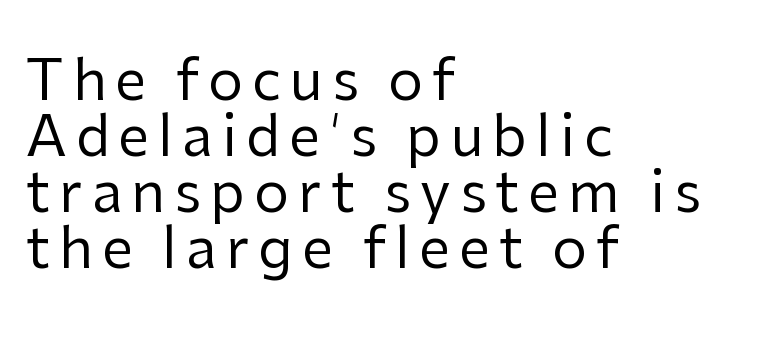
{"serif": "no", "italic": "no", "bold": "no", "weight": "regular", "width": "normal", "stroke_contrast": "low", "x_height": "medium", "monospaced": "no", "underline": "no", "align": "left", "line_spacing": "tight", "line_spacing_ratio": 1.0, "glyph_px": 56}
